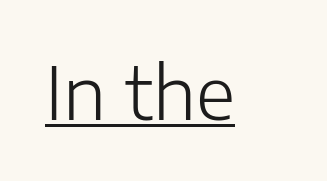
Notice how the stems are strictly vertical — no italics here. Each letter keeps its own natural width here, so spacing adapts to shape. Weight class: somewhere from thin through regular. Typographically, this falls in the sans-serif category. Does extra space separate the letters? No, they use regular spacing. A baseline rule has been typeset under these characters.
